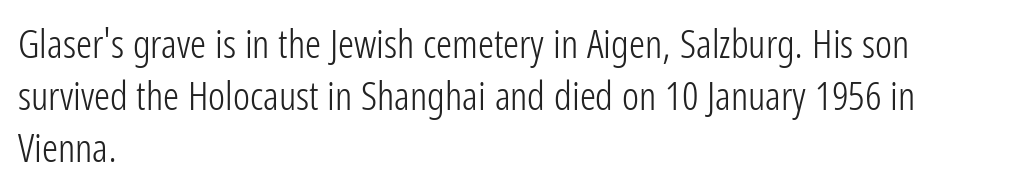
Q: Is the text bold? A: No.
Q: Is the text italic (slanted)? A: No, it is upright.
Q: Is the typeface a serif or a sans-serif typeface? A: Sans-serif.
Q: Is the text underlined? A: No.
Q: How is the paragraph aligned? A: Left-aligned.
Q: Is the spacing between letters normal or unusually wide? A: Normal.
Q: Is the spacing between lines tight, normal or loose? A: Normal.
Q: Width (condensed, normal, or wide)? A: Condensed.
Q: Stroke contrast? A: Low.
Q: x-height? A: Medium.
Q: Monospaced? A: No.
